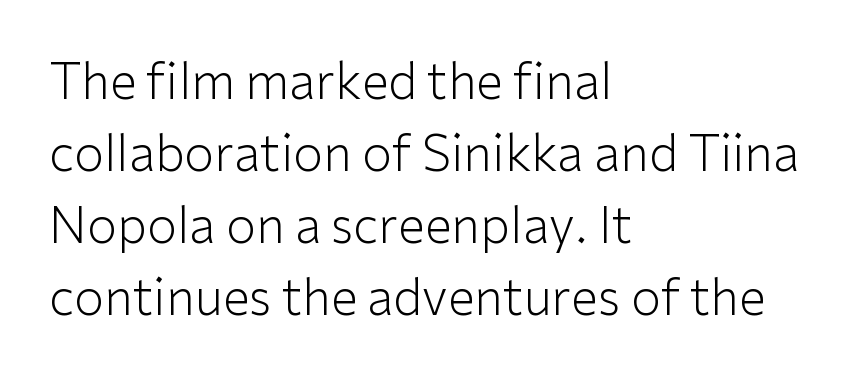
Stems here are at most as thick as an everyday book face. The face used here is proportionally spaced, like ordinary book or web type. Characters follow at the spacing the type designer built in. Alignment: flush left. Descender tails drop into unmarked territory. Unlike a traditional serif, this face leaves its strokes unadorned.
